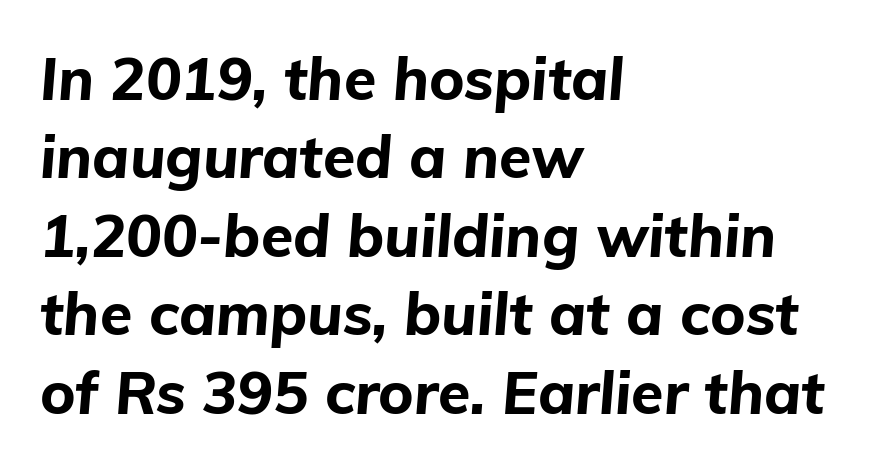
{"italic": "yes", "lean": "right", "slant_degrees": 5, "bold": "yes", "weight": "bold", "width": "normal", "stroke_contrast": "low", "x_height": "medium", "monospaced": "no", "underline": "no", "align": "left", "line_spacing": "normal", "line_spacing_ratio": 1.33, "letter_spacing": "normal", "letter_spacing_em": 0.0, "glyph_px": 59}
